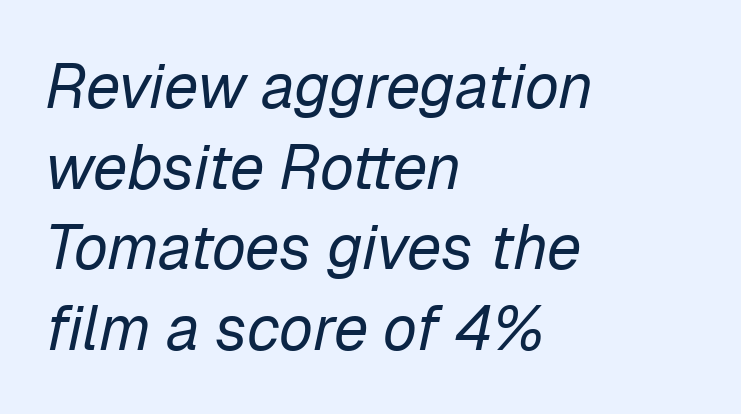
Q: Is the text bold? A: No.
Q: Is the text italic (slanted)? A: Yes, it leans right by about 12 degrees.
Q: Is the text underlined? A: No.
Q: How is the paragraph aligned? A: Left-aligned.
Q: Is the spacing between letters normal or unusually wide? A: Normal.
Q: Is the spacing between lines tight, normal or loose? A: Normal.
Q: Width (condensed, normal, or wide)? A: Normal.
Q: Stroke contrast? A: Low.
Q: x-height? A: Medium.
Q: Monospaced? A: No.
